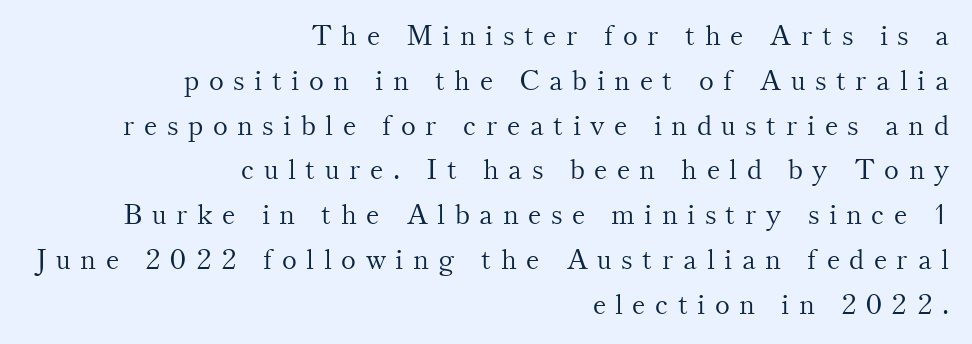
Proportional: the letters do not fall into vertical columns. Short note: letters widely spaced. No heavy texture on the line: the type isn't bold. Classification — serif. The lines are quadded right. The passage shown is not underscored anywhere.
